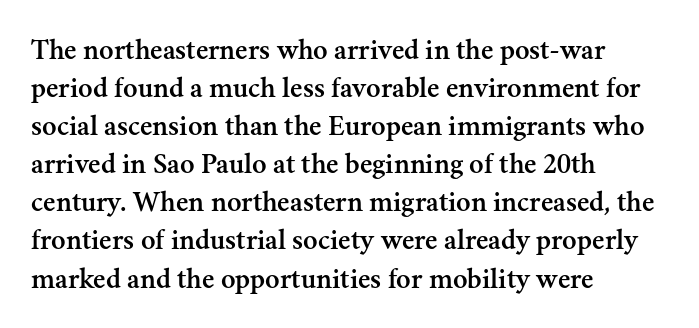
{"serif": "yes", "italic": "no", "width": "normal", "stroke_contrast": "medium", "x_height": "small", "monospaced": "no", "underline": "no", "align": "left", "line_spacing": "normal", "line_spacing_ratio": 1.27, "letter_spacing": "normal", "letter_spacing_em": 0.0, "glyph_px": 30}
